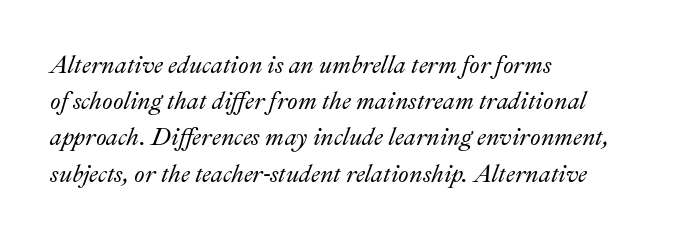
Style check: oblique. If you measured baseline to baseline, you'd find a middling distance. Tracking here is standard; glyphs follow each other at the usual distance. Teacher's note: observe the even left margin — that is flush-left alignment.
